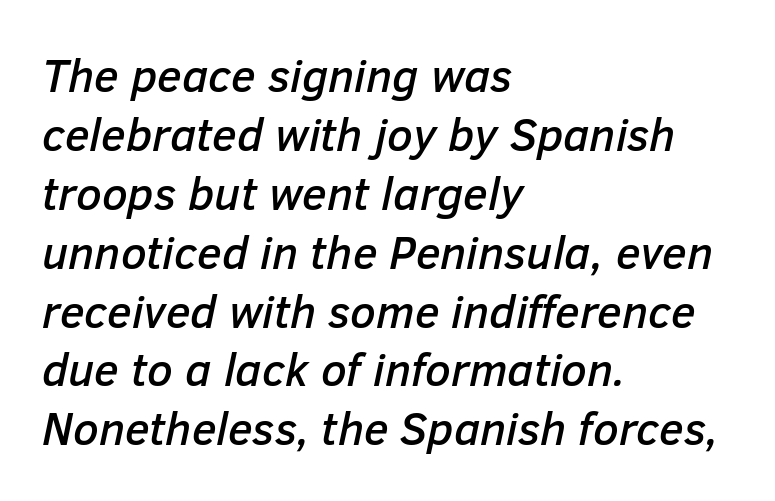
Q: Is the text italic (slanted)? A: Yes, it leans right by about 12 degrees.
Q: Is the text underlined? A: No.
Q: How is the paragraph aligned? A: Left-aligned.
Q: Is the spacing between letters normal or unusually wide? A: Normal.
Q: Is the spacing between lines tight, normal or loose? A: Normal.
Q: Width (condensed, normal, or wide)? A: Normal.
Q: Stroke contrast? A: Low.
Q: x-height? A: Medium.
Q: Monospaced? A: No.
